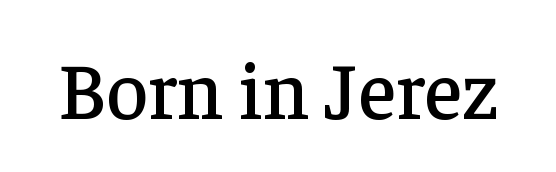
The image shows 80 px serif type, upright; set normal letter spacing, not underlined; low stroke contrast and a medium x-height.
